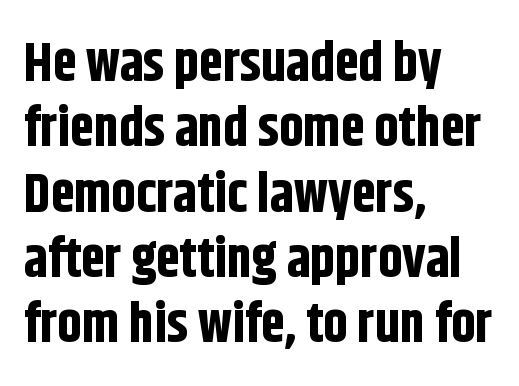
Proportional: the letters do not fall into vertical columns. Note: no serifs on the glyphs. Lines of text with bare space underneath. It's the straight-up-and-down kind of type. The typesetter chose a ragged-right arrangement here. Bold? Absolutely — the strokes are thick and heavy.
